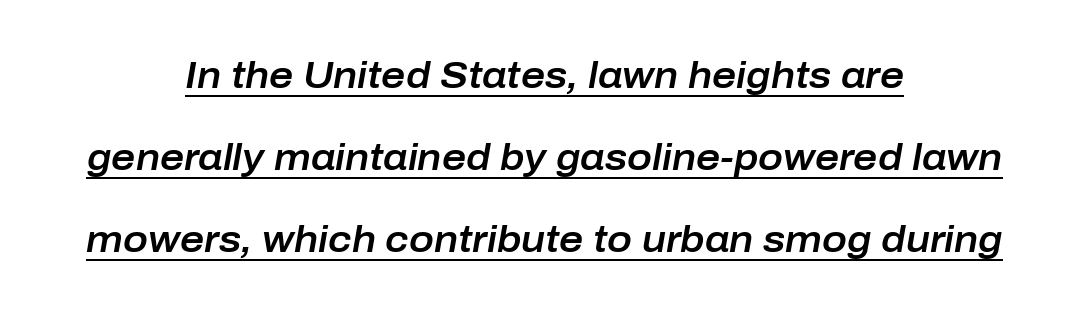
Q: Is the text italic (slanted)? A: Yes, it leans right by about 10 degrees.
Q: Is the text underlined? A: Yes.
Q: How is the paragraph aligned? A: Centered.
Q: Is the spacing between letters normal or unusually wide? A: Normal.
Q: Is the spacing between lines tight, normal or loose? A: Loose.
Q: Width (condensed, normal, or wide)? A: Normal.
Q: Stroke contrast? A: Low.
Q: x-height? A: Medium.
Q: Monospaced? A: No.
